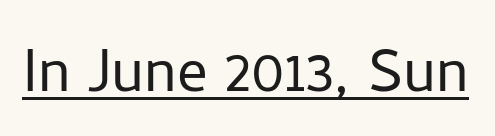
The passage shown is typed in a proportional face where columns would drift. No letter is thick-stroked: the sample isn't bold. This sample uses a sans-serif face. Does the lettering tilt? It doesn't — this is upright. This is underlined copy, the kind a proofreader might mark for attention.
